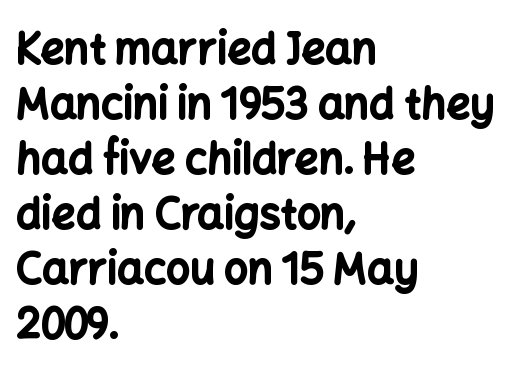
Q: Is the text bold? A: Yes.
Q: Is the text italic (slanted)? A: No, it is upright.
Q: Is the typeface a serif or a sans-serif typeface? A: Sans-serif.
Q: Is the text underlined? A: No.
Q: How is the paragraph aligned? A: Left-aligned.
Q: Is the spacing between letters normal or unusually wide? A: Normal.
Q: Is the spacing between lines tight, normal or loose? A: Normal.
Q: Width (condensed, normal, or wide)? A: Normal.
Q: Stroke contrast? A: Low.
Q: x-height? A: Medium.
Q: Monospaced? A: No.
